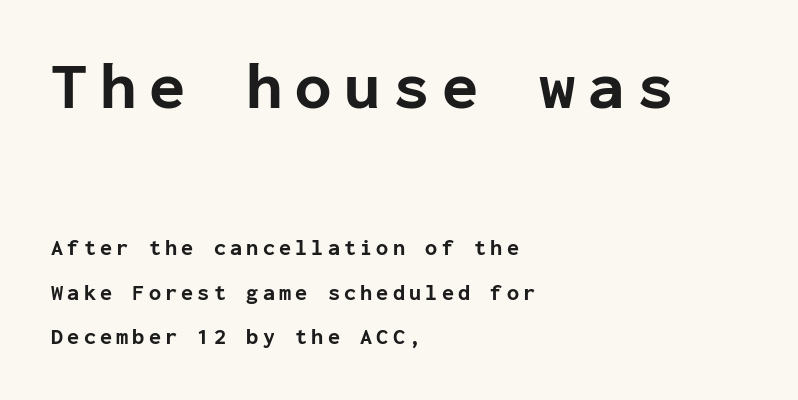
Q: Is the text bold? A: Yes.
Q: Is the text italic (slanted)? A: No, it is upright.
Q: Is the typeface a serif or a sans-serif typeface? A: Sans-serif.
Q: Is the text underlined? A: No.
Q: How is the paragraph aligned? A: Left-aligned.
Q: Is the spacing between lines tight, normal or loose? A: Loose.
Q: Which block of text is set in a larger size, the first (top) or the second (bottom)? A: The first (top) one.
Q: Width (condensed, normal, or wide)? A: Normal.
Q: Stroke contrast? A: Low.
Q: x-height? A: Medium.
Q: Monospaced? A: Yes.
